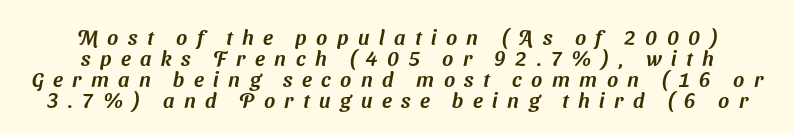
The strip under each line holds only bare page. The horizontal fit of the characters is loose and conspicuously gappy. Whoever set this chose condensed vertical rhythm over breathing room.
